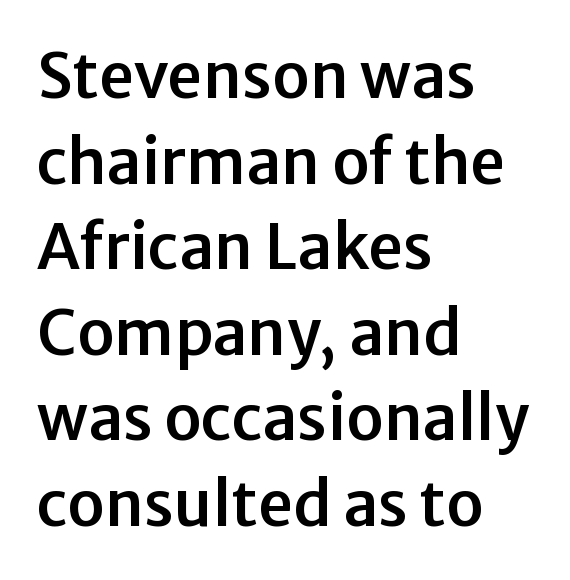
Q: Is the text italic (slanted)? A: No, it is upright.
Q: Is the typeface a serif or a sans-serif typeface? A: Sans-serif.
Q: Is the text underlined? A: No.
Q: How is the paragraph aligned? A: Left-aligned.
Q: Is the spacing between letters normal or unusually wide? A: Normal.
Q: Is the spacing between lines tight, normal or loose? A: Normal.
Q: Width (condensed, normal, or wide)? A: Normal.
Q: Stroke contrast? A: Low.
Q: x-height? A: Medium.
Q: Monospaced? A: No.
